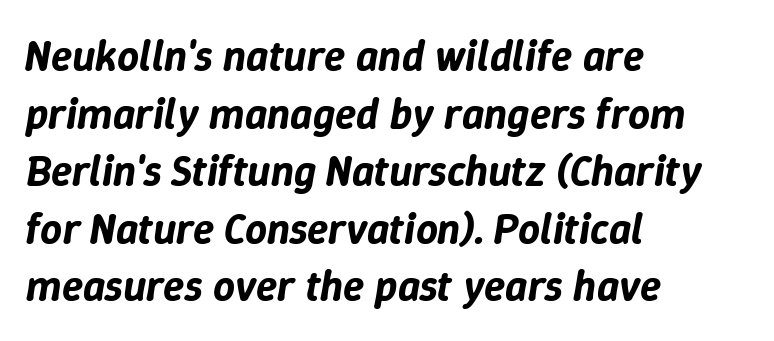
The face used here has a pronounced slope to its letters. The words here are not underlined. These lines are rendered in a variable-pitch font. What's the leading like? Ordinary, nothing unusual. The type is set solid horizontally, with unmodified tracking.
